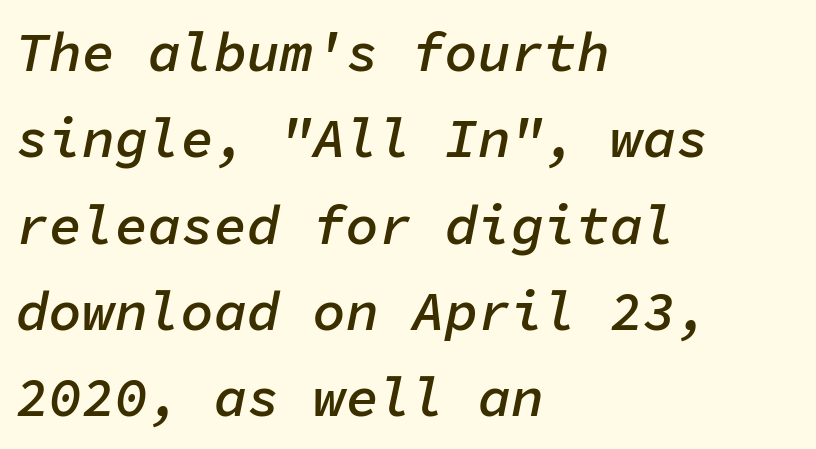
The image shows 55 px semibold type, italic (leaning right), monospaced; set left-aligned, normal line spacing (1.57x), normal letter spacing, not underlined; low stroke contrast and a medium x-height.
